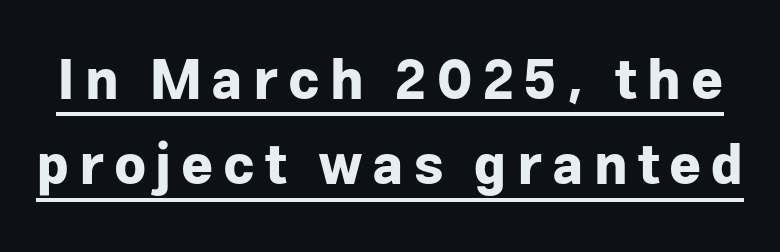
Q: Is the text bold? A: Yes.
Q: Is the text italic (slanted)? A: No, it is upright.
Q: Is the typeface a serif or a sans-serif typeface? A: Sans-serif.
Q: Is the text underlined? A: Yes.
Q: Is the spacing between lines tight, normal or loose? A: Normal.
Q: Width (condensed, normal, or wide)? A: Normal.
Q: Stroke contrast? A: Low.
Q: x-height? A: Medium.
Q: Monospaced? A: No.
